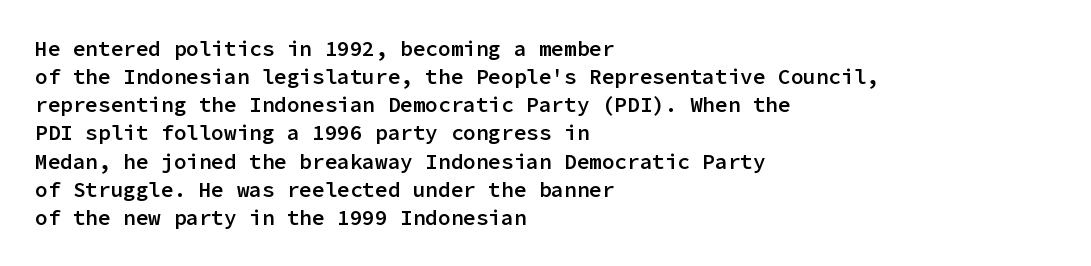
Q: Is the text bold? A: Semi-bold.
Q: Is the text italic (slanted)? A: No, it is upright.
Q: Is the text underlined? A: No.
Q: How is the paragraph aligned? A: Left-aligned.
Q: Is the spacing between letters normal or unusually wide? A: Normal.
Q: Is the spacing between lines tight, normal or loose? A: Normal.
